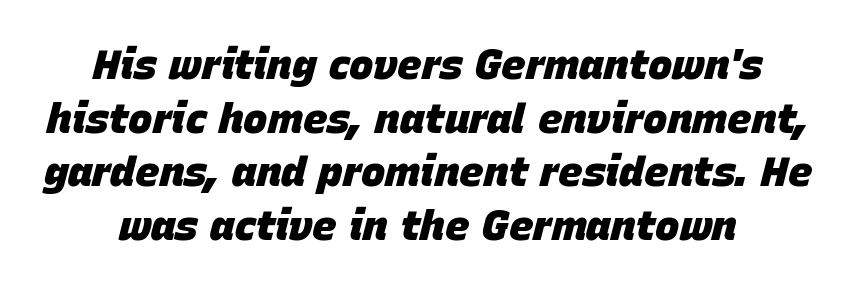
{"italic": "yes", "lean": "right", "slant_degrees": 15, "bold": "yes", "weight": "heavy", "width": "normal", "stroke_contrast": "low", "x_height": "large", "monospaced": "no", "underline": "no", "align": "center", "line_spacing": "normal", "line_spacing_ratio": 1.31, "letter_spacing": "normal", "letter_spacing_em": 0.0, "glyph_px": 41}
